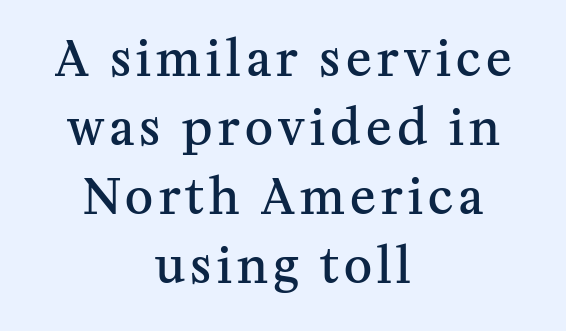
The image shows 48 px semibold serif type, upright; set centered, normal line spacing (1.44x), not underlined; medium stroke contrast and a medium x-height.
